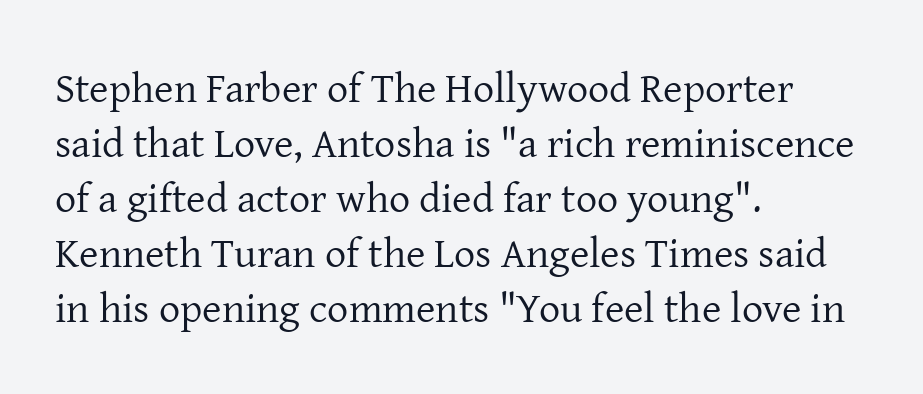
The image shows 42 px regular-weight serif type, upright; set left-aligned, normal line spacing (1.31x), normal letter spacing, not underlined; low stroke contrast and a medium x-height.
